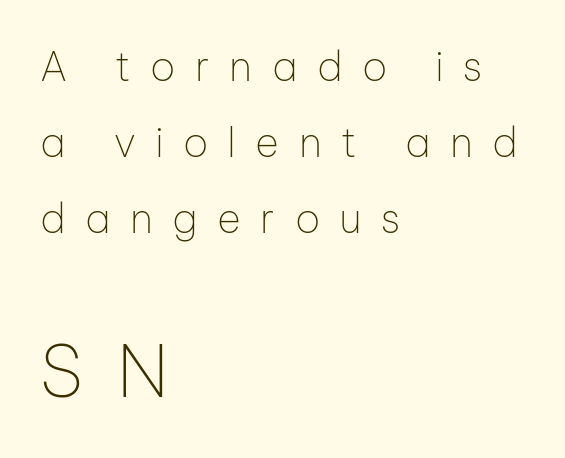
A classic flush-left, rag-right setting is used for this passage. What stands out about the letter spacing? Its width — letters are far apart. Font category for this specimen: sans-serif. Italic? Not at all — the glyphs are vertical. Look at the glyph heights: the lower group is clearly the bigger setting. Looks like regular typesetting: each glyph gets only the width it needs.
